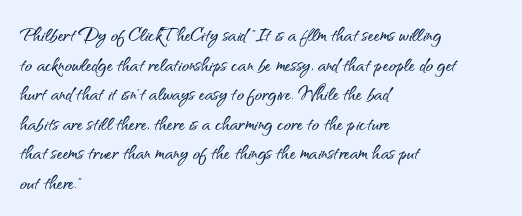
{"underline": "no", "align": "left", "line_spacing_ratio": 1.23, "letter_spacing": "normal", "letter_spacing_em": 0.0, "glyph_px": 24}
